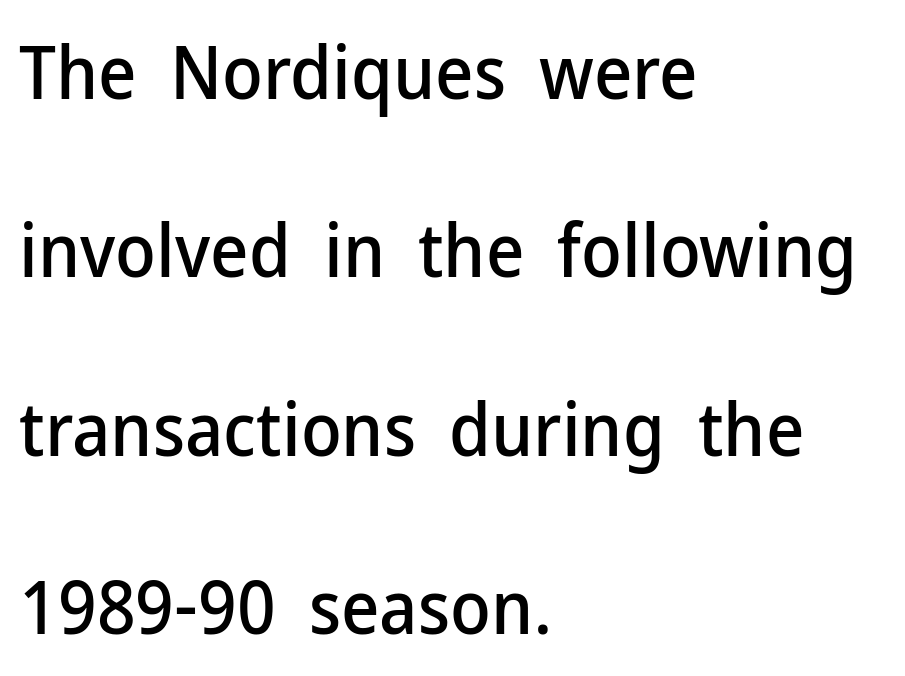
{"serif": "no", "italic": "no", "width": "normal", "stroke_contrast": "low", "x_height": "medium", "monospaced": "no", "underline": "no", "align": "left", "line_spacing": "loose", "line_spacing_ratio": 2.41, "letter_spacing": "normal", "letter_spacing_em": 0.0, "glyph_px": 74}
